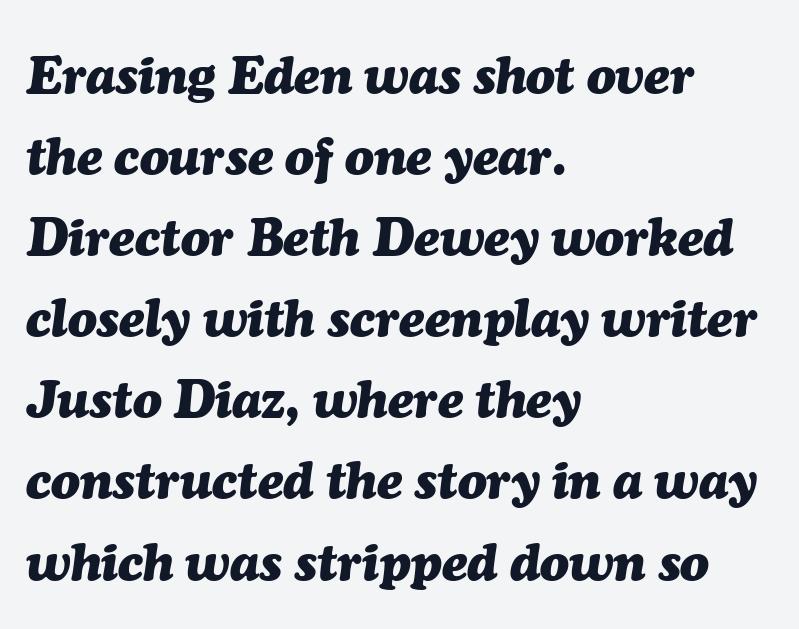
The image shows 53 px heavy type, italic (leaning right); set left-aligned, normal line spacing (1.53x), normal letter spacing, not underlined; medium stroke contrast and a medium x-height.
